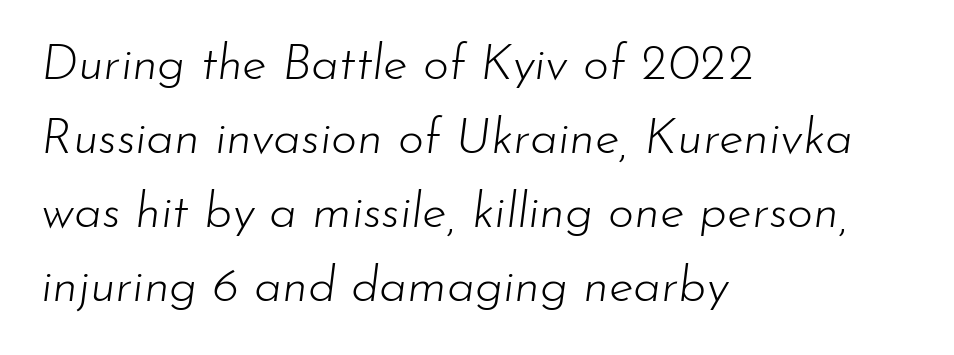
Q: Is the text bold? A: No.
Q: Is the text italic (slanted)? A: Yes, it leans right by about 7 degrees.
Q: Is the text underlined? A: No.
Q: How is the paragraph aligned? A: Left-aligned.
Q: Is the spacing between letters normal or unusually wide? A: Normal.
Q: Is the spacing between lines tight, normal or loose? A: Normal.
Q: Width (condensed, normal, or wide)? A: Normal.
Q: Stroke contrast? A: Low.
Q: x-height? A: Small.
Q: Monospaced? A: No.
